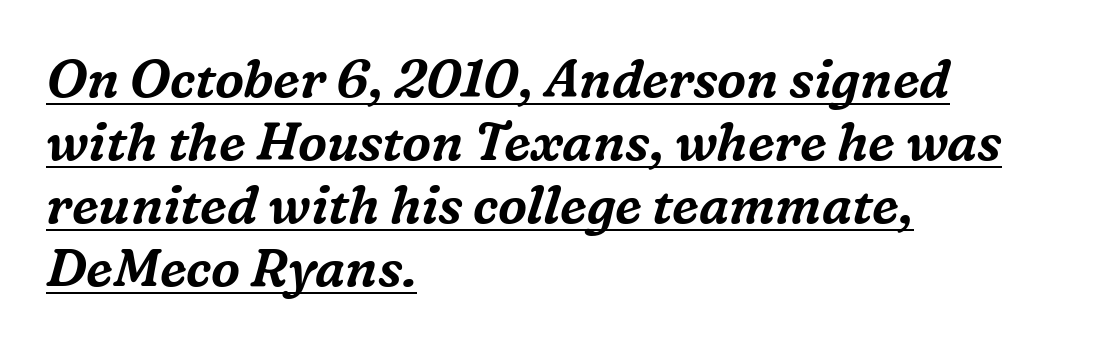
Q: Is the text italic (slanted)? A: Yes, it leans right by about 16 degrees.
Q: Is the typeface a serif or a sans-serif typeface? A: Serif.
Q: Is the text underlined? A: Yes.
Q: How is the paragraph aligned? A: Left-aligned.
Q: Is the spacing between letters normal or unusually wide? A: Normal.
Q: Width (condensed, normal, or wide)? A: Normal.
Q: Stroke contrast? A: Medium.
Q: x-height? A: Medium.
Q: Monospaced? A: No.
